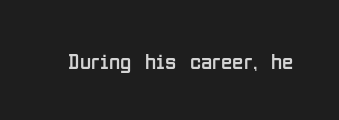
The type is set solid horizontally, with unmodified tracking. Words float on clear page, feet unadorned. A quiet, ordinary-to-light weight characterises the typeface. The type sits square on the baseline with zero lean.
